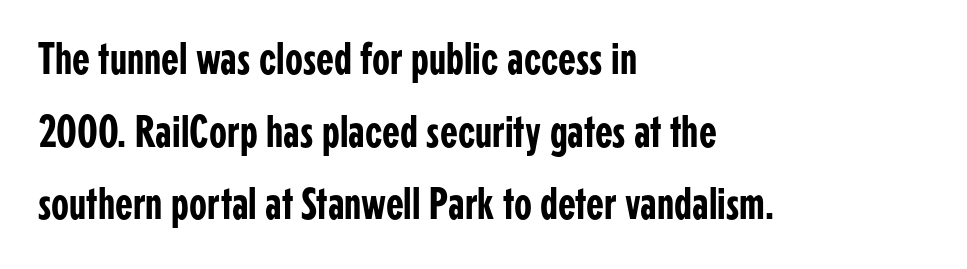
Q: Is the text italic (slanted)? A: No, it is upright.
Q: Is the typeface a serif or a sans-serif typeface? A: Sans-serif.
Q: Is the text underlined? A: No.
Q: How is the paragraph aligned? A: Left-aligned.
Q: Is the spacing between letters normal or unusually wide? A: Normal.
Q: Is the spacing between lines tight, normal or loose? A: Normal.
Q: Width (condensed, normal, or wide)? A: Condensed.
Q: Stroke contrast? A: Low.
Q: x-height? A: Medium.
Q: Monospaced? A: No.
